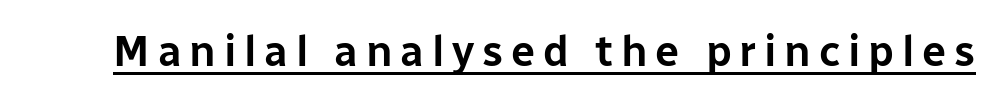
Every word sits above its own underline. Style check: upright. Examine the stroke ends and you'll find no serifs. Think of a printed novel: that variable character pitch is what you see here.
